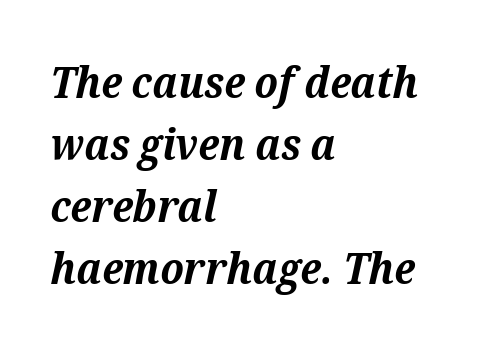
Q: Is the text bold? A: Yes.
Q: Is the text italic (slanted)? A: Yes, it leans right by about 12 degrees.
Q: Is the typeface a serif or a sans-serif typeface? A: Serif.
Q: Is the text underlined? A: No.
Q: How is the paragraph aligned? A: Left-aligned.
Q: Is the spacing between letters normal or unusually wide? A: Normal.
Q: Is the spacing between lines tight, normal or loose? A: Normal.
Q: Width (condensed, normal, or wide)? A: Normal.
Q: Stroke contrast? A: Medium.
Q: x-height? A: Medium.
Q: Monospaced? A: No.
